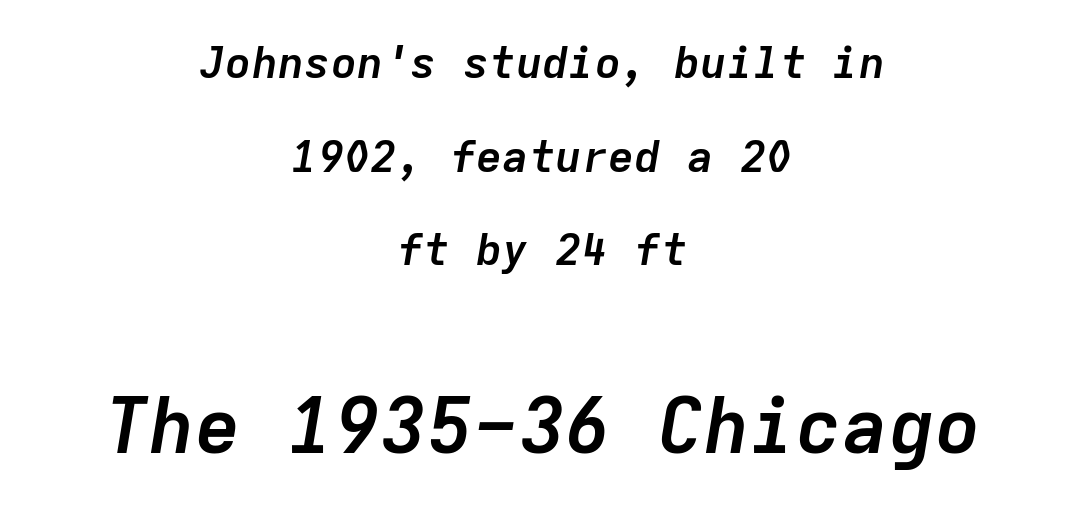
The image shows 77 px semibold type, italic (leaning right), monospaced; set centered, loose line spacing (2.13x), normal letter spacing, not underlined; the second (bottom) block is 1.75x larger; low stroke contrast and a medium x-height.
